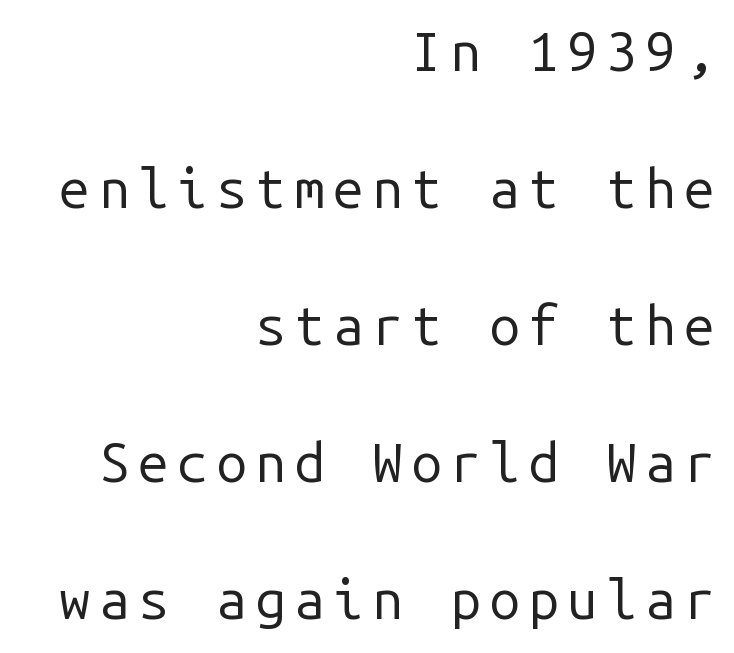
The image shows 55 px regular-weight sans-serif type, upright, monospaced; set right-aligned, loose line spacing (2.49x), not underlined; low stroke contrast and a medium x-height.
